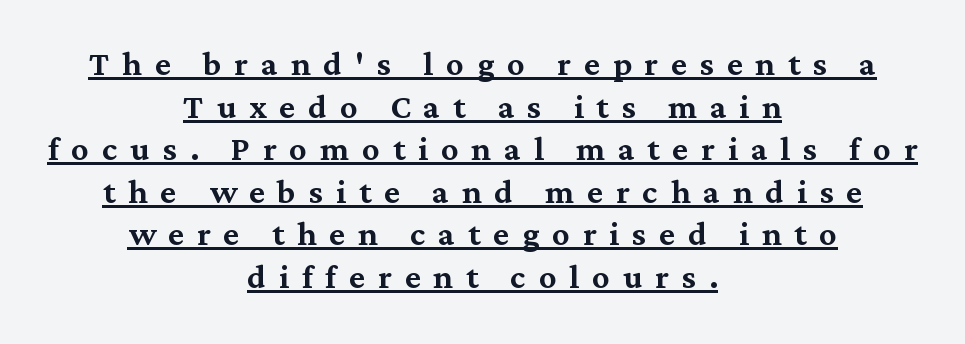
Q: Is the text italic (slanted)? A: No, it is upright.
Q: Is the typeface a serif or a sans-serif typeface? A: Serif.
Q: Is the text underlined? A: Yes.
Q: How is the paragraph aligned? A: Centered.
Q: Is the spacing between letters normal or unusually wide? A: Unusually wide.
Q: Is the spacing between lines tight, normal or loose? A: Tight.
Q: Width (condensed, normal, or wide)? A: Normal.
Q: Stroke contrast? A: Medium.
Q: x-height? A: Medium.
Q: Monospaced? A: No.
